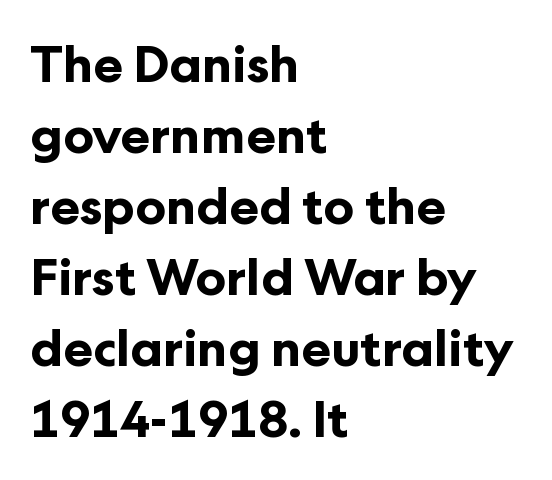
{"serif": "no", "italic": "no", "bold": "yes", "weight": "bold", "width": "normal", "stroke_contrast": "low", "x_height": "medium", "monospaced": "no", "underline": "no", "align": "left", "line_spacing": "normal", "line_spacing_ratio": 1.42, "letter_spacing": "normal", "letter_spacing_em": 0.0, "glyph_px": 50}
